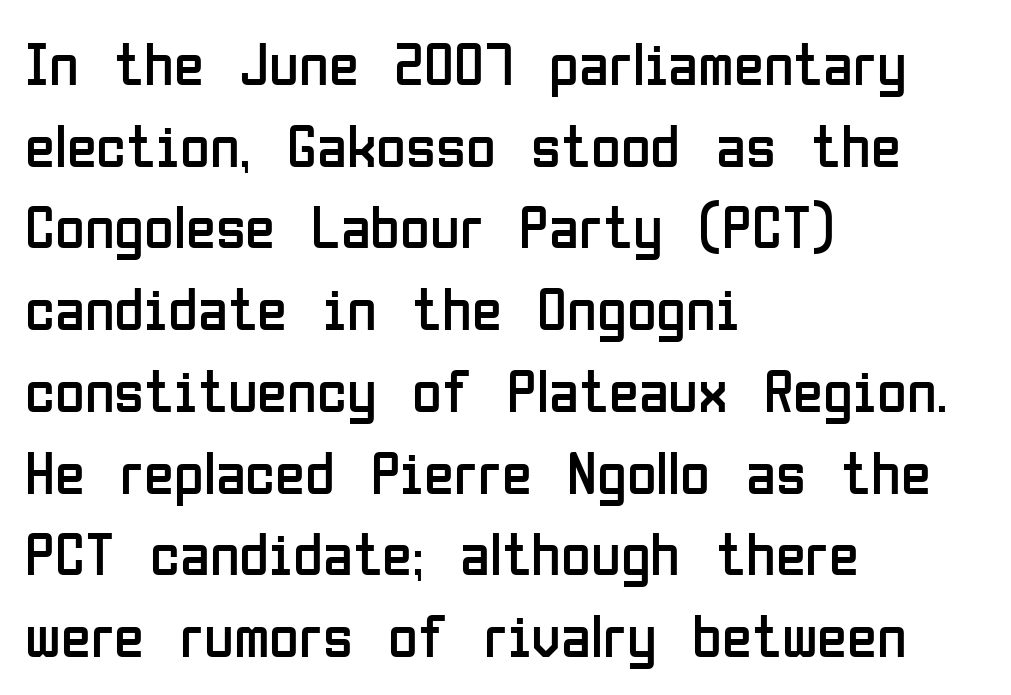
Q: Is the text bold? A: No.
Q: Is the text italic (slanted)? A: No, it is upright.
Q: Is the typeface a serif or a sans-serif typeface? A: Sans-serif.
Q: Is the text underlined? A: No.
Q: How is the paragraph aligned? A: Left-aligned.
Q: Is the spacing between letters normal or unusually wide? A: Normal.
Q: Is the spacing between lines tight, normal or loose? A: Normal.
Q: Width (condensed, normal, or wide)? A: Condensed.
Q: Stroke contrast? A: Low.
Q: x-height? A: Medium.
Q: Monospaced? A: No.
